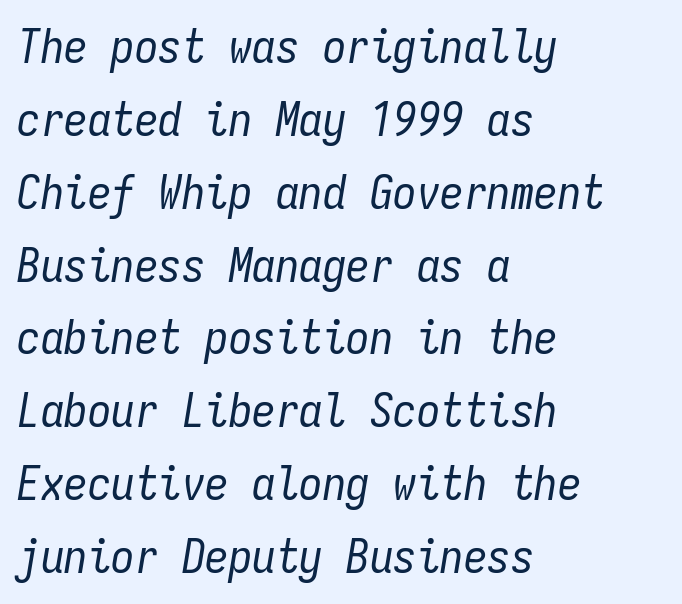
Q: Is the text bold? A: No.
Q: Is the text italic (slanted)? A: Yes, it leans right by about 9 degrees.
Q: Is the text underlined? A: No.
Q: How is the paragraph aligned? A: Left-aligned.
Q: Is the spacing between letters normal or unusually wide? A: Normal.
Q: Is the spacing between lines tight, normal or loose? A: Normal.
Q: Width (condensed, normal, or wide)? A: Condensed.
Q: Stroke contrast? A: Low.
Q: x-height? A: Medium.
Q: Monospaced? A: Yes.
